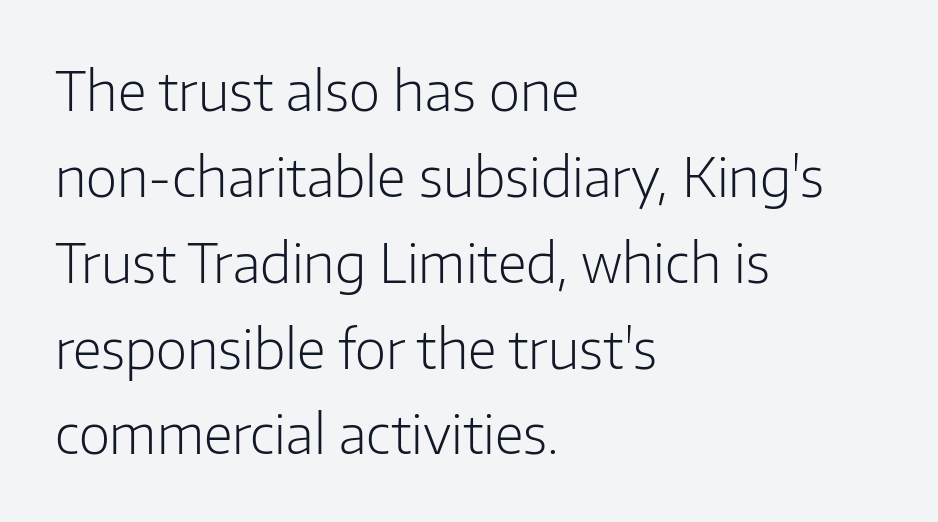
{"serif": "no", "italic": "no", "bold": "no", "weight": "light", "width": "normal", "stroke_contrast": "low", "x_height": "medium", "monospaced": "no", "underline": "no", "align": "left", "line_spacing": "normal", "line_spacing_ratio": 1.59, "letter_spacing": "normal", "letter_spacing_em": 0.0, "glyph_px": 54}
